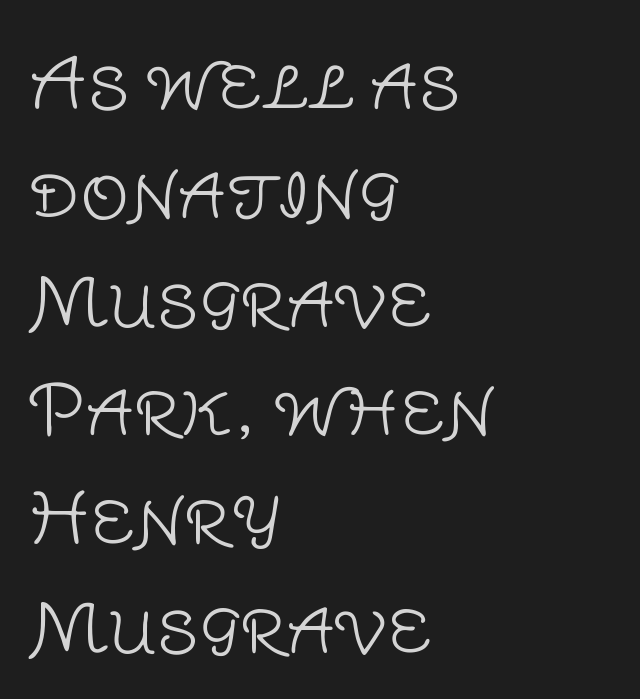
The image shows 68 px light sans-serif type; set left-aligned, normal line spacing (1.6x), normal letter spacing, not underlined; low stroke contrast and a large x-height.
